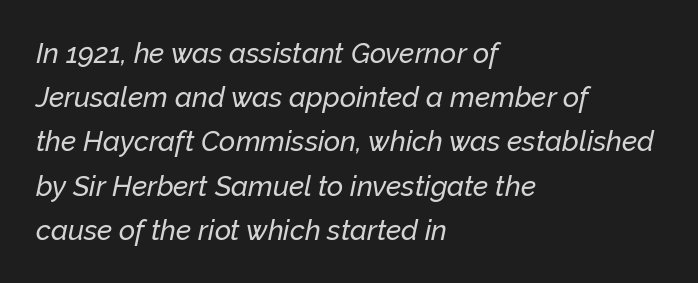
{"italic": "yes", "lean": "right", "slant_degrees": 12, "width": "normal", "stroke_contrast": "low", "x_height": "medium", "monospaced": "no", "underline": "no", "align": "left", "line_spacing": "normal", "line_spacing_ratio": 1.58, "letter_spacing": "normal", "letter_spacing_em": 0.0, "glyph_px": 28}
